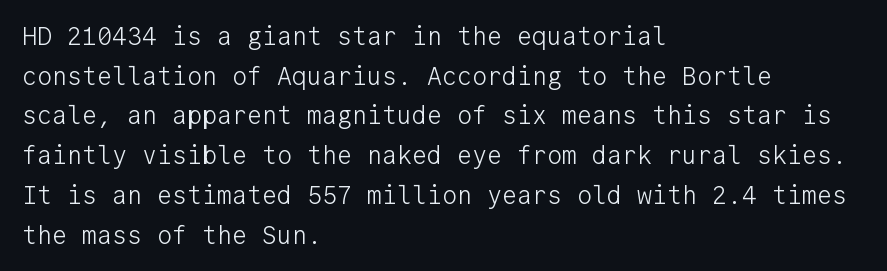
The image shows 25 px text type, upright; set left-aligned, normal line spacing (1.59x), normal letter spacing, not underlined.
